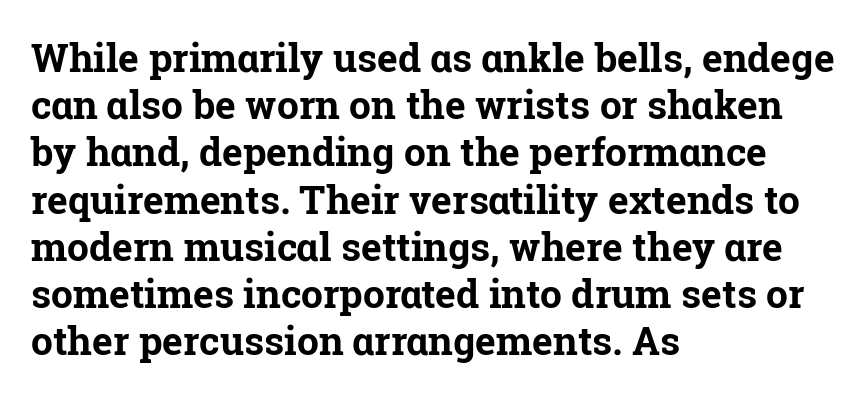
Q: Is the text bold? A: Yes.
Q: Is the text italic (slanted)? A: No, it is upright.
Q: Is the typeface a serif or a sans-serif typeface? A: Serif.
Q: Is the text underlined? A: No.
Q: How is the paragraph aligned? A: Left-aligned.
Q: Is the spacing between letters normal or unusually wide? A: Normal.
Q: Width (condensed, normal, or wide)? A: Normal.
Q: Stroke contrast? A: Low.
Q: x-height? A: Medium.
Q: Monospaced? A: No.
